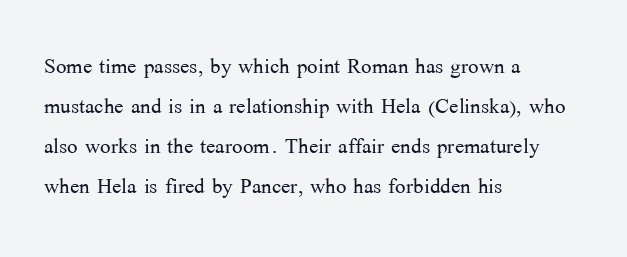
Q: Is the text bold? A: No.
Q: Is the text italic (slanted)? A: No, it is upright.
Q: Is the typeface a serif or a sans-serif typeface? A: Serif.
Q: Is the text underlined? A: No.
Q: How is the paragraph aligned? A: Left-aligned.
Q: Is the spacing between letters normal or unusually wide? A: Normal.
Q: Is the spacing between lines tight, normal or loose? A: Normal.
Q: Width (condensed, normal, or wide)? A: Normal.
Q: Stroke contrast? A: Medium.
Q: x-height? A: Medium.
Q: Monospaced? A: No.
